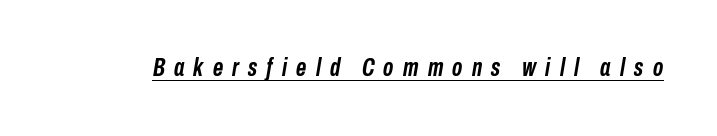
Q: Is the text bold? A: Yes.
Q: Is the text italic (slanted)? A: Yes, it leans right by about 10 degrees.
Q: Is the text underlined? A: Yes.
Q: Is the spacing between letters normal or unusually wide? A: Unusually wide.
